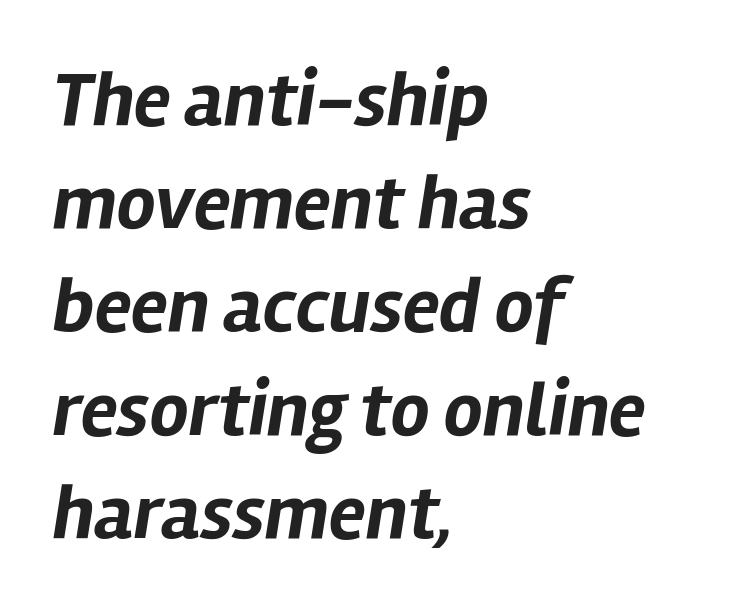
The image shows 77 px bold type, italic (leaning right); set left-aligned, normal line spacing (1.34x), normal letter spacing, not underlined; low stroke contrast and a medium x-height.
